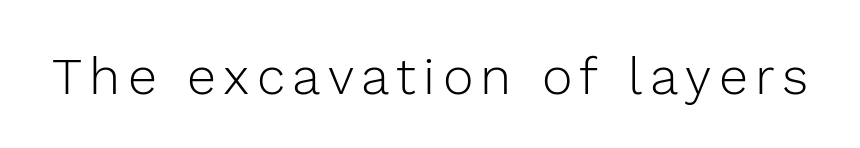
Here the designer chose a conventional face with non-uniform glyph widths. Check the space under the baseline: it is left empty. Ascenders rise straight up at ninety degrees. Heft: none added — not bold. A sans-serif font was chosen for this passage.
